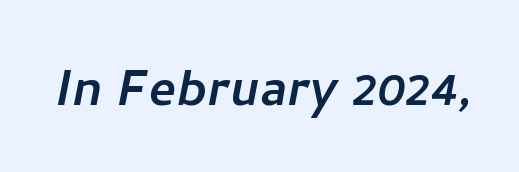
Do the characters align in a grid? No, the font is proportional. Words float on clear page, feet unadorned. The glyphs in this specimen are sans serif. Tracking here is standard; glyphs follow each other at the usual distance.
